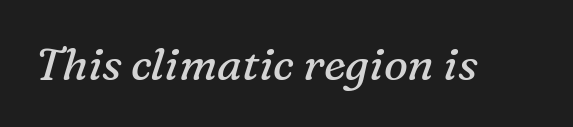
The image shows 45 px regular-weight serif type, italic (leaning right); set normal letter spacing, not underlined; medium stroke contrast and a medium x-height.
